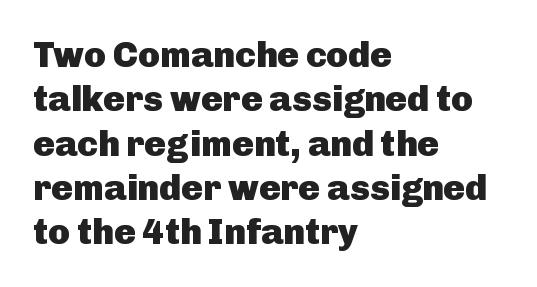
Check where the strokes stop: nothing finishes them off — pure sans. Here the designer chose a conventional face with non-uniform glyph widths. Check the space under the baseline: it is left empty. A typesetter would mark this as roman, not italic.
